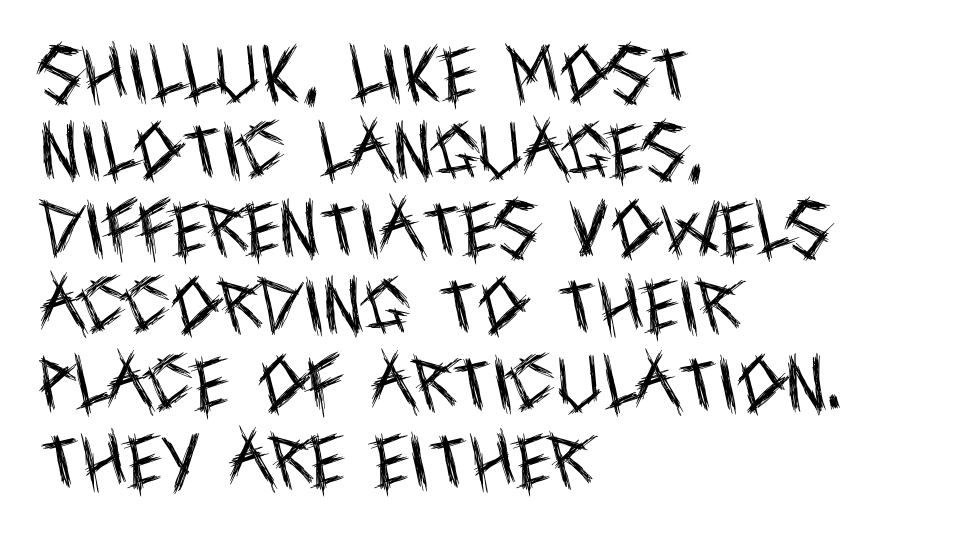
Q: Is the text bold? A: No.
Q: Is the text italic (slanted)? A: No, it is upright.
Q: Is the typeface a serif or a sans-serif typeface? A: Sans-serif.
Q: Is the text underlined? A: No.
Q: How is the paragraph aligned? A: Left-aligned.
Q: Is the spacing between letters normal or unusually wide? A: Normal.
Q: Is the spacing between lines tight, normal or loose? A: Normal.
Q: Width (condensed, normal, or wide)? A: Condensed.
Q: x-height? A: Large.
Q: Monospaced? A: No.
